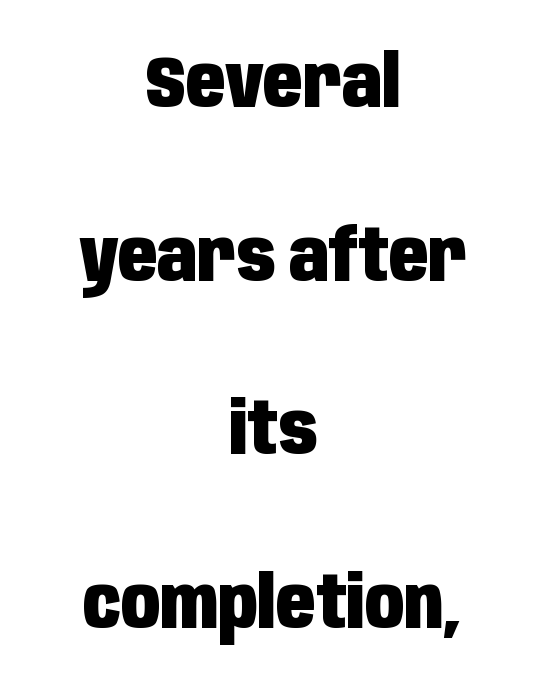
If you measured baseline to baseline, you'd find a long distance. The lines are quadded center. Underlining? Definitely not there. Glyph-to-glyph distance matches everyday printed text.
